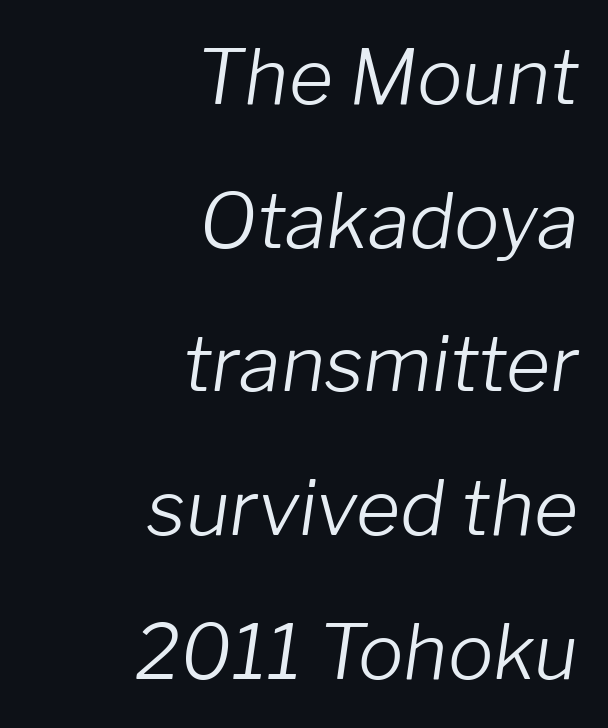
Q: Is the text bold? A: No.
Q: Is the text italic (slanted)? A: Yes, it leans right by about 8 degrees.
Q: Is the text underlined? A: No.
Q: How is the paragraph aligned? A: Right-aligned.
Q: Is the spacing between letters normal or unusually wide? A: Normal.
Q: Width (condensed, normal, or wide)? A: Normal.
Q: Stroke contrast? A: Low.
Q: x-height? A: Medium.
Q: Monospaced? A: No.
